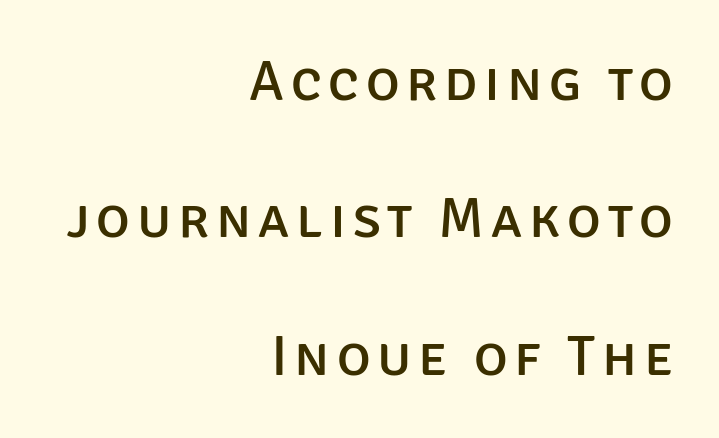
The image shows 57 px sans-serif type, upright; set right-aligned, loose line spacing (2.41x), not underlined; low stroke contrast and a large x-height.
